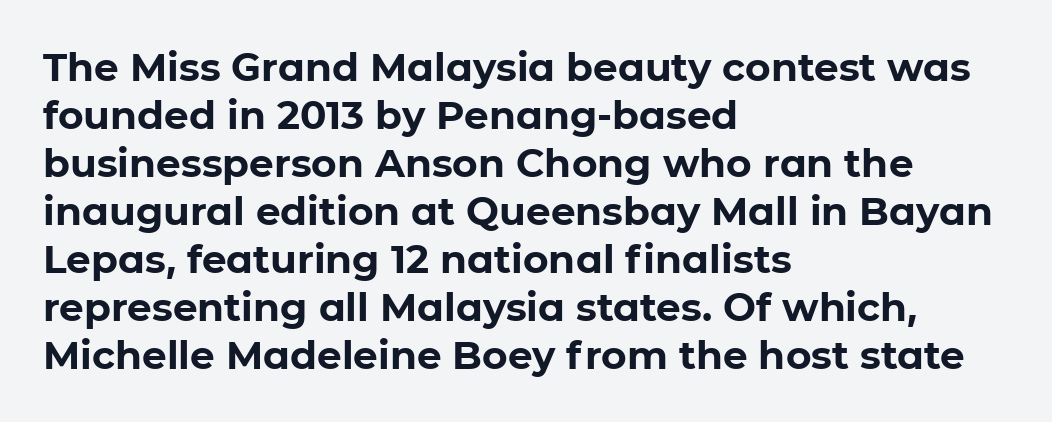
{"serif": "no", "italic": "no", "bold": "yes", "weight": "bold", "width": "normal", "stroke_contrast": "low", "x_height": "medium", "monospaced": "no", "underline": "no", "align": "left", "line_spacing_ratio": 1.23, "letter_spacing": "normal", "letter_spacing_em": 0.0, "glyph_px": 39}
